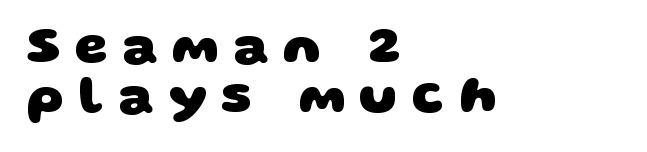
The image shows 52 px heavy, wide sans-serif type; set left-aligned, tight line spacing (0.97x), unusually wide letter spacing (+0.28 em), not underlined; low stroke contrast and a large x-height.
